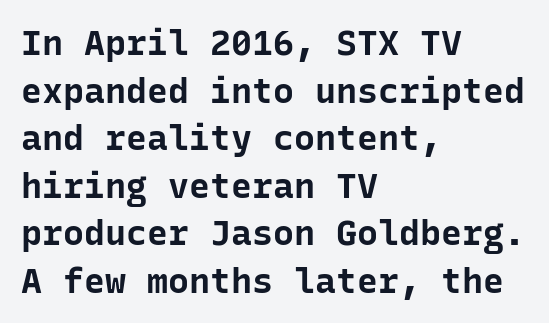
{"serif": "no", "italic": "no", "bold": "yes", "weight": "bold", "width": "normal", "stroke_contrast": "low", "x_height": "medium", "monospaced": "yes", "underline": "no", "align": "left", "line_spacing": "normal", "line_spacing_ratio": 1.36, "letter_spacing": "normal", "letter_spacing_em": 0.0, "glyph_px": 35}
